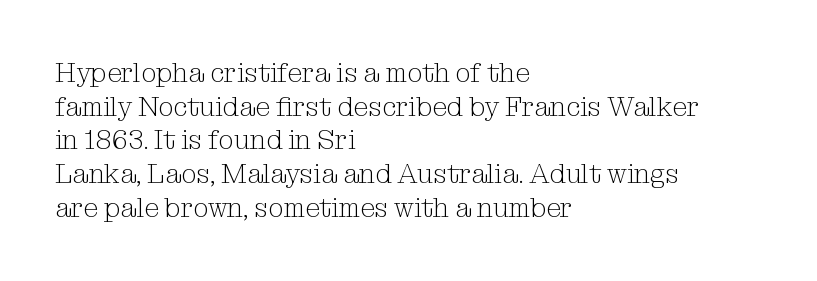
The image shows 27 px text type, upright; set left-aligned, normal line spacing (1.25x), normal letter spacing, not underlined.
